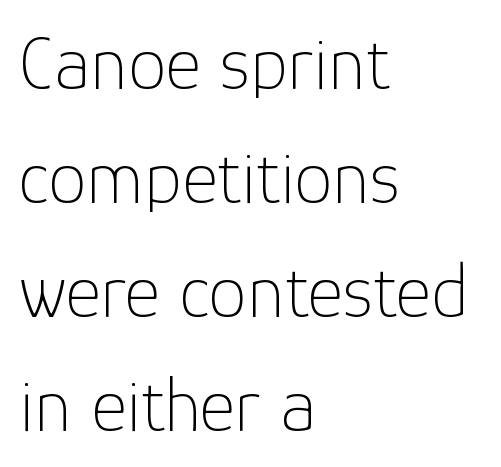
{"serif": "no", "italic": "no", "bold": "no", "weight": "thin", "width": "normal", "stroke_contrast": "low", "x_height": "medium", "monospaced": "no", "underline": "no", "align": "left", "line_spacing": "normal", "line_spacing_ratio": 1.48, "letter_spacing": "normal", "letter_spacing_em": 0.0, "glyph_px": 77}
